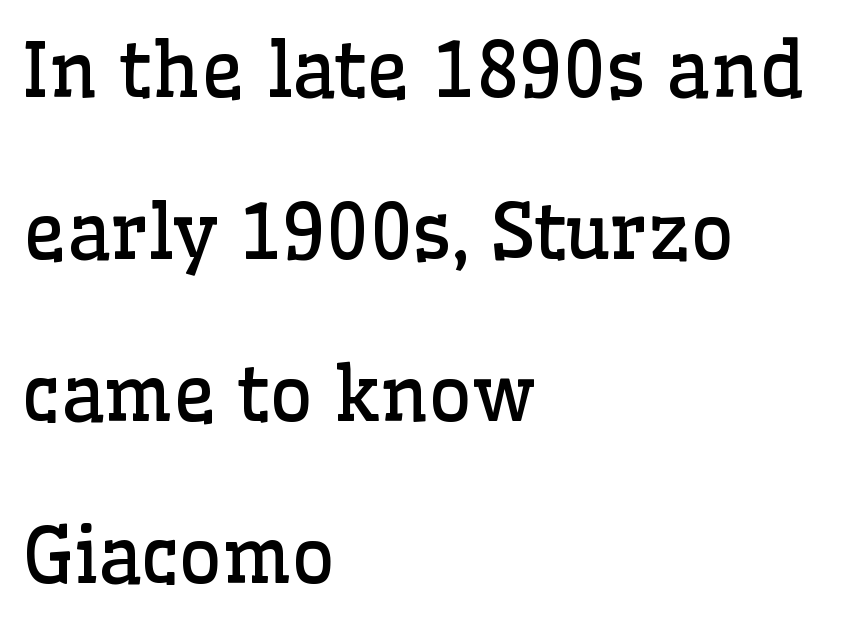
Q: Is the text bold? A: No.
Q: Is the text italic (slanted)? A: No, it is upright.
Q: Is the typeface a serif or a sans-serif typeface? A: Serif.
Q: Is the text underlined? A: No.
Q: How is the paragraph aligned? A: Left-aligned.
Q: Is the spacing between letters normal or unusually wide? A: Normal.
Q: Is the spacing between lines tight, normal or loose? A: Loose.
Q: Width (condensed, normal, or wide)? A: Normal.
Q: Stroke contrast? A: Low.
Q: x-height? A: Medium.
Q: Monospaced? A: No.
